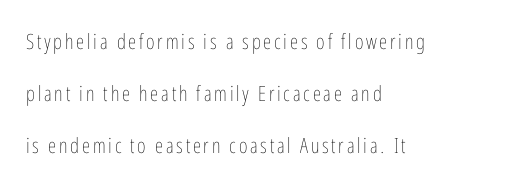
{"italic": "no", "bold": "no", "underline": "no", "align": "left", "line_spacing": "loose", "line_spacing_ratio": 2.47, "glyph_px": 21}
